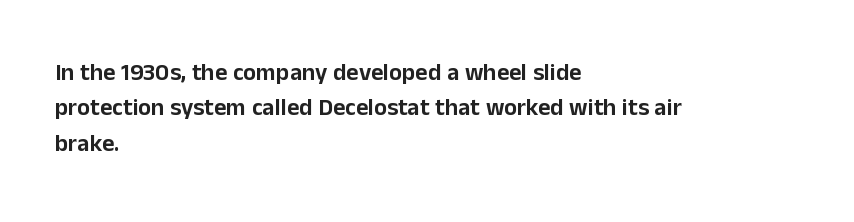
The image shows 24 px text type, upright; set left-aligned, normal line spacing (1.47x), normal letter spacing, not underlined.
